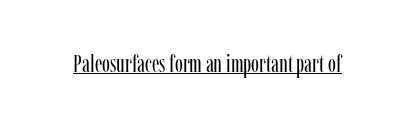
The image shows 24 px text type, upright; set normal letter spacing, underlined.
